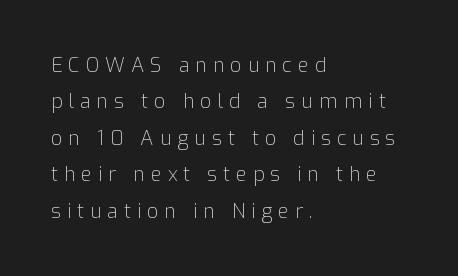
The image shows 20 px text type, upright; set left-aligned, line spacing 1.82x, unusually wide letter spacing (+0.29 em), not underlined.
